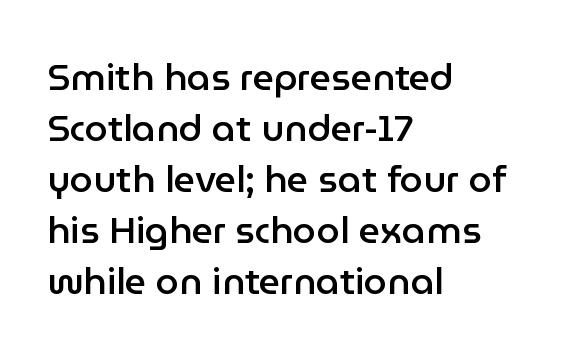
Q: Is the text bold? A: Semi-bold.
Q: Is the text italic (slanted)? A: No, it is upright.
Q: Is the typeface a serif or a sans-serif typeface? A: Sans-serif.
Q: Is the text underlined? A: No.
Q: How is the paragraph aligned? A: Left-aligned.
Q: Is the spacing between letters normal or unusually wide? A: Normal.
Q: Is the spacing between lines tight, normal or loose? A: Normal.
Q: Width (condensed, normal, or wide)? A: Normal.
Q: Stroke contrast? A: Low.
Q: x-height? A: Medium.
Q: Monospaced? A: No.
